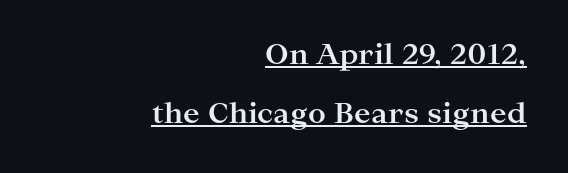
{"serif": "yes", "italic": "no", "bold": "yes", "weight": "bold", "width": "wide", "stroke_contrast": "high", "x_height": "medium", "monospaced": "no", "underline": "yes", "align": "right", "line_spacing": "loose", "line_spacing_ratio": 2.12, "letter_spacing": "normal", "letter_spacing_em": 0.0, "glyph_px": 28}
